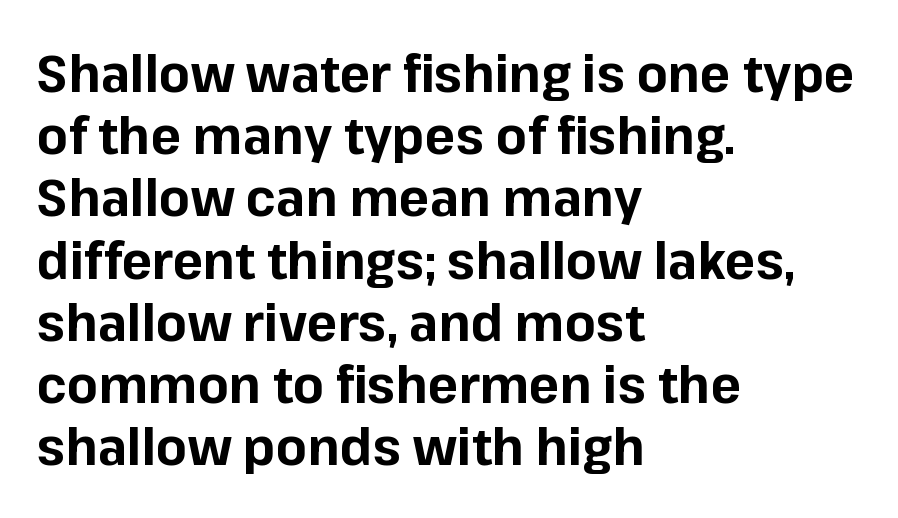
Does the lettering tilt? It doesn't — this is upright. In CSS terms this would be text-align: left. Is the type bold? Yes — the strokes are clearly thick and heavy. Think of a printed novel: that variable character pitch is what you see here.
